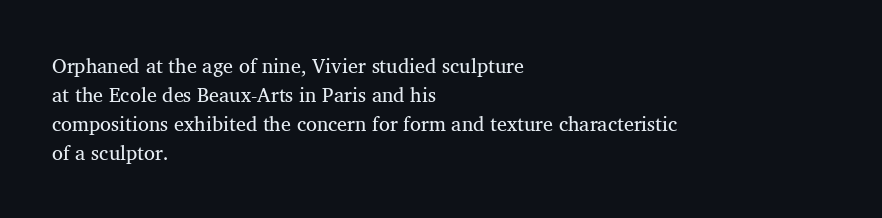
This is not heavy type; no bold has been used. The rag falls on the right side of this text block. Descenders hang freely into open space. What's the leading like? Ordinary, nothing unusual. Is the letter spacing exaggerated? No — it looks like the ordinary default.
